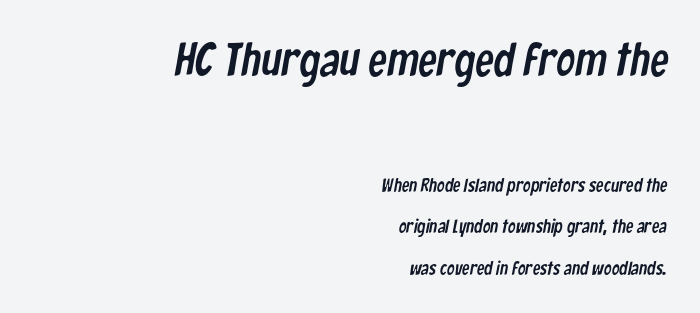
Each line ends at the same right margin while the left side varies. Whoever set this chose breathing room over compactness in the vertical rhythm. Top chunk: large. Bottom chunk: small. A typesetter would call this proportional, since set widths differ per character. Only glyphs here, with clear space below each row.
